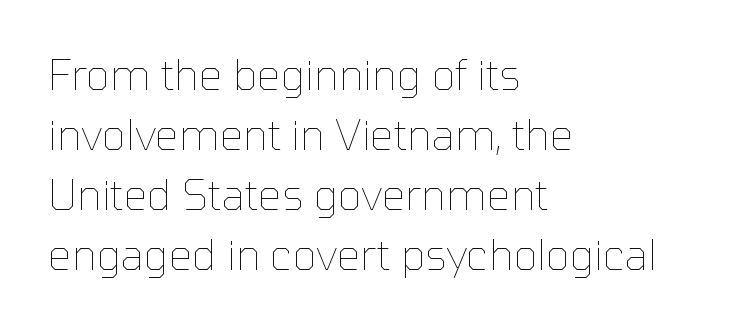
Q: Is the text bold? A: No.
Q: Is the text italic (slanted)? A: No, it is upright.
Q: Is the text underlined? A: No.
Q: How is the paragraph aligned? A: Left-aligned.
Q: Is the spacing between letters normal or unusually wide? A: Normal.
Q: Is the spacing between lines tight, normal or loose? A: Normal.
Q: Width (condensed, normal, or wide)? A: Normal.
Q: Stroke contrast? A: Low.
Q: x-height? A: Medium.
Q: Monospaced? A: No.
